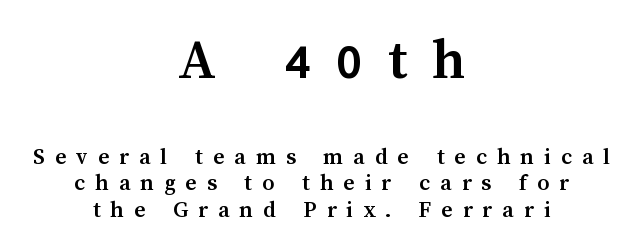
{"italic": "no", "bold": "yes", "weight": "semibold", "width": "normal", "stroke_contrast": "medium", "x_height": "medium", "monospaced": "no", "underline": "no", "align": "center", "line_spacing": "tight", "line_spacing_ratio": 1.1, "letter_spacing": "wide", "letter_spacing_em": 0.42, "larger_block": "first", "size_ratio": 2.5, "glyph_px": 60}
